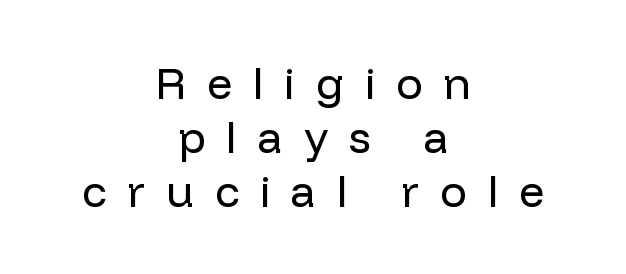
The image shows 44 px regular-weight sans-serif type, upright; set centered, line spacing 1.23x, unusually wide letter spacing (+0.48 em), not underlined; low stroke contrast and a medium x-height.
